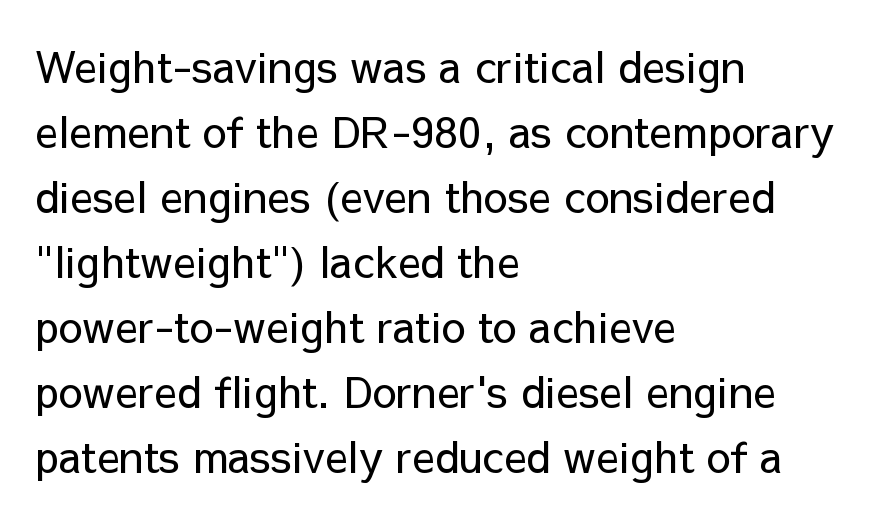
The image shows 43 px regular-weight sans-serif type, upright; set left-aligned, normal line spacing (1.51x), normal letter spacing, not underlined; low stroke contrast and a medium x-height.
